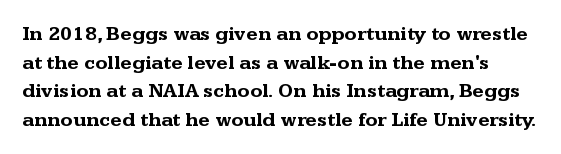
The image shows 20 px bold type, upright; set normal line spacing (1.43x), normal letter spacing, not underlined.
